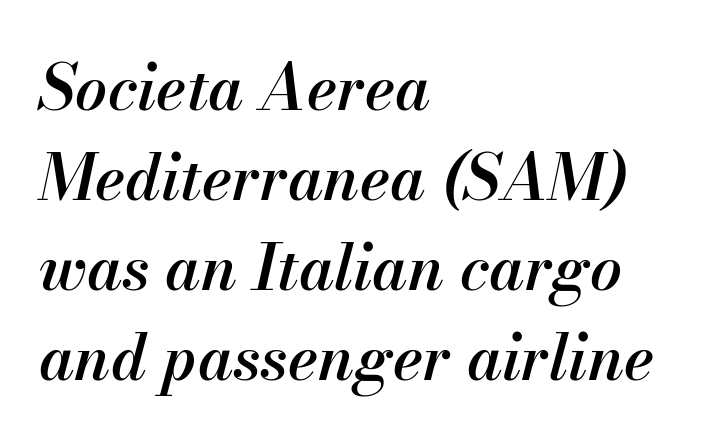
Q: Is the text bold? A: Semi-bold.
Q: Is the text italic (slanted)? A: Yes, it leans right by about 13 degrees.
Q: Is the text underlined? A: No.
Q: How is the paragraph aligned? A: Left-aligned.
Q: Is the spacing between letters normal or unusually wide? A: Normal.
Q: Is the spacing between lines tight, normal or loose? A: Normal.
Q: Width (condensed, normal, or wide)? A: Normal.
Q: Stroke contrast? A: Medium.
Q: x-height? A: Small.
Q: Monospaced? A: No.
